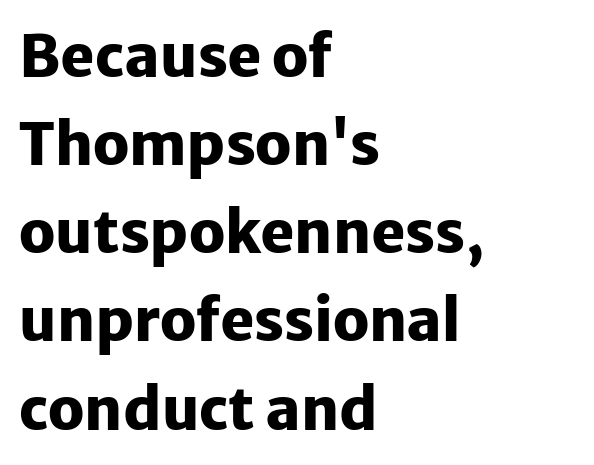
Each letter keeps its own natural width here, so spacing adapts to shape. The gaps between neighbouring characters are ordinary and unremarkable. The space beneath each line is pristine and unruled. A typesetter would label this face a sans. As a designer I'd log this as weight 700, bold. Every row of glyphs begins at an identical x-position on the left.
